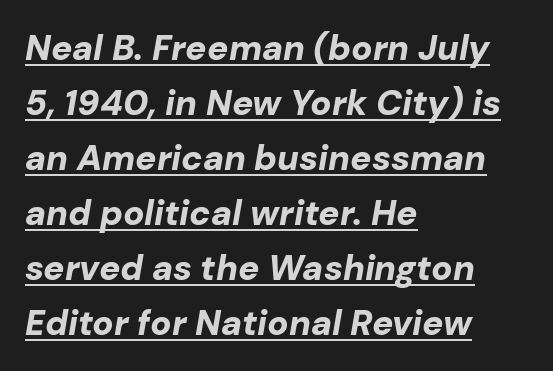
Q: Is the text bold? A: Yes.
Q: Is the text italic (slanted)? A: Yes, it leans right by about 10 degrees.
Q: Is the text underlined? A: Yes.
Q: How is the paragraph aligned? A: Left-aligned.
Q: Is the spacing between letters normal or unusually wide? A: Normal.
Q: Is the spacing between lines tight, normal or loose? A: Normal.
Q: Width (condensed, normal, or wide)? A: Normal.
Q: Stroke contrast? A: Low.
Q: x-height? A: Medium.
Q: Monospaced? A: No.
